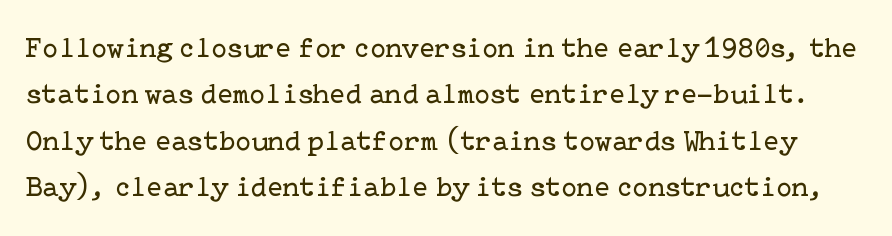
The image shows 29 px regular-weight serif type, upright; set normal line spacing (1.6x), normal letter spacing, not underlined; low stroke contrast and a medium x-height.
